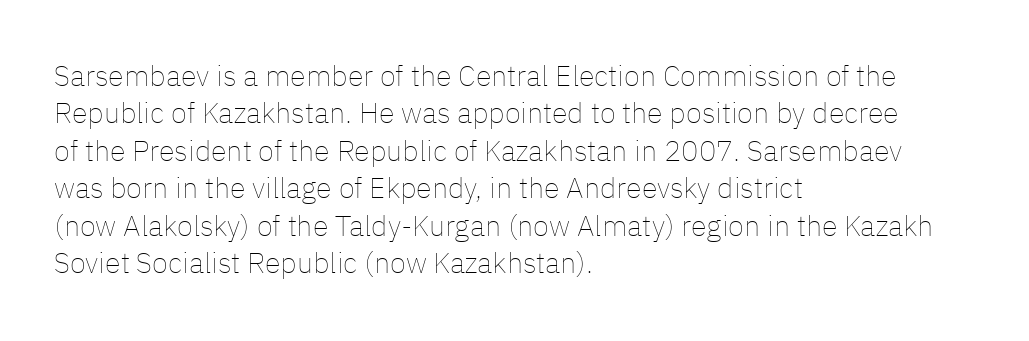
Q: Is the text bold? A: No.
Q: Is the text italic (slanted)? A: No, it is upright.
Q: Is the text underlined? A: No.
Q: How is the paragraph aligned? A: Left-aligned.
Q: Is the spacing between letters normal or unusually wide? A: Normal.
Q: Is the spacing between lines tight, normal or loose? A: Normal.
Q: Width (condensed, normal, or wide)? A: Normal.
Q: Stroke contrast? A: Low.
Q: x-height? A: Medium.
Q: Monospaced? A: No.
